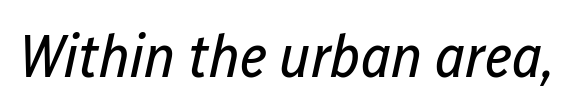
Q: Is the text bold? A: No.
Q: Is the text italic (slanted)? A: Yes, it leans right by about 12 degrees.
Q: Is the text underlined? A: No.
Q: Is the spacing between letters normal or unusually wide? A: Normal.
Q: Width (condensed, normal, or wide)? A: Condensed.
Q: Stroke contrast? A: Low.
Q: x-height? A: Medium.
Q: Monospaced? A: No.
